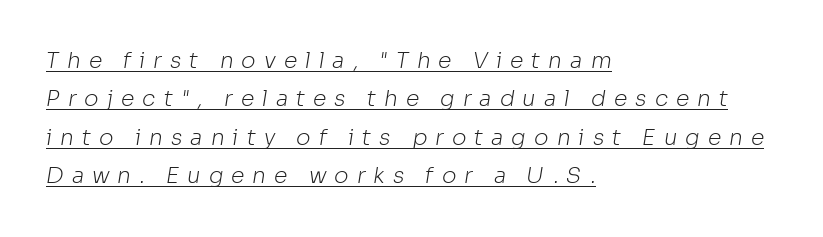
Each line starts at the same left margin while the right side varies. Is the stroke heavy? The answer is a plain regular-or-lighter. Each word looks stretched out because of the extra space between its letters. What decoration does the sample have? An underline.
